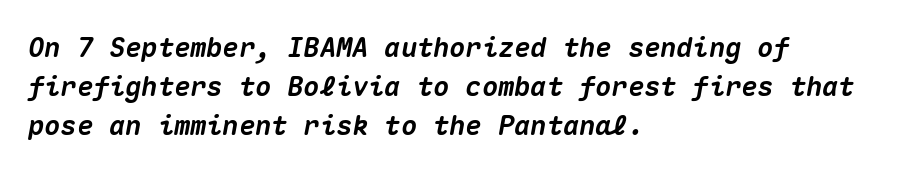
Does the weight exceed regular? Yes, all the way to bold. Honestly, the letter spacing is just normal — you wouldn't notice it. The whole block is typeset with a tilt. One glance says typical: line gaps are just what's usual.
